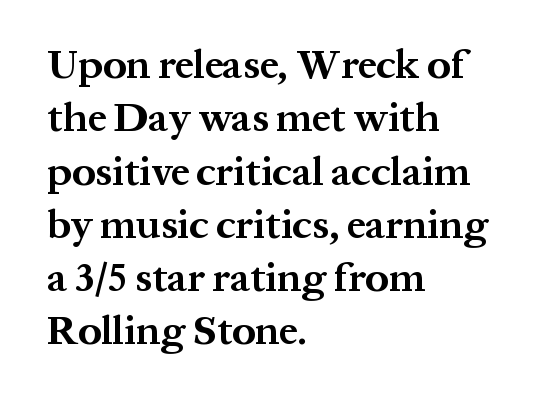
The baseline area is clear. The characters display serif detailing at their extremities. A normal amount of white space separates one row of letters from the next. Here the designer chose a conventional face with non-uniform glyph widths.
